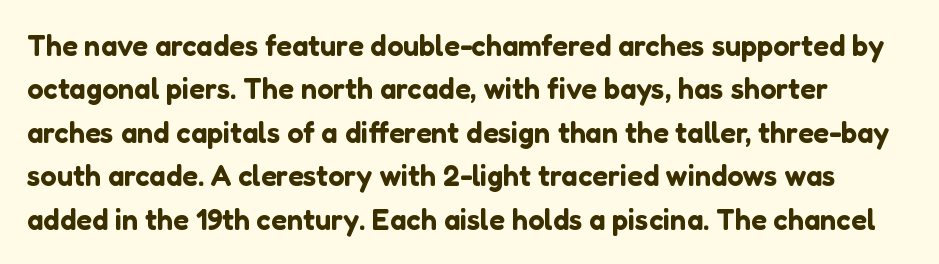
The image shows 29 px sans-serif type, upright; set normal line spacing (1.5x), normal letter spacing, not underlined; low stroke contrast and a medium x-height.
